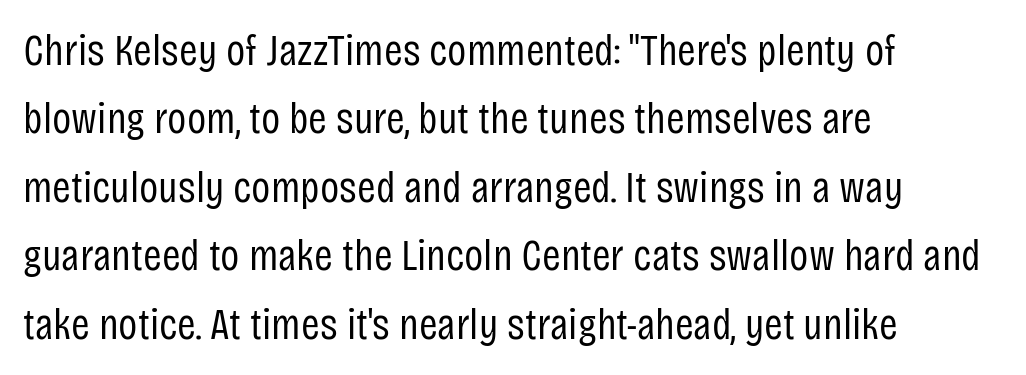
This block has exactly the height ordinary leading produces. Quick note: not italic, upright. The strokes are not fattened; the text isn't bold. Nothing unusual about the tracking: characters are spaced as the font intends. Lines of text with bare space underneath. This rendering uses left alignment, leaving the right contour irregular.
